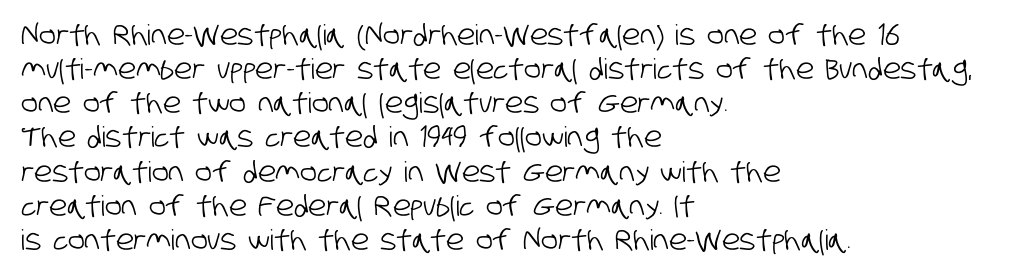
{"serif": "no", "width": "condensed", "stroke_contrast": "low", "x_height": "large", "monospaced": "no", "underline": "no", "align": "left", "line_spacing_ratio": 1.22, "letter_spacing": "normal", "letter_spacing_em": 0.0, "glyph_px": 28}
